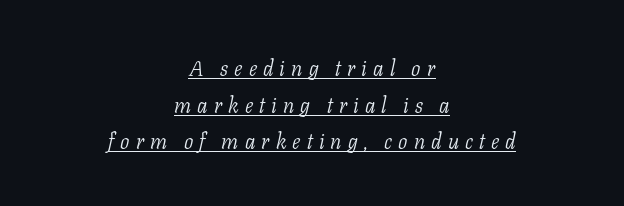
The image shows 21 px text type, italic (leaning right); set centered, line spacing 1.74x, unusually wide letter spacing (+0.29 em), underlined.
